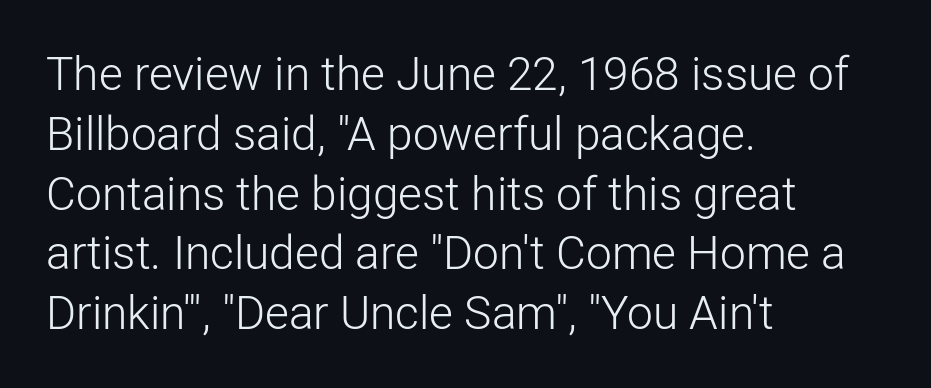
{"serif": "no", "italic": "no", "bold": "no", "weight": "light", "width": "normal", "stroke_contrast": "low", "x_height": "medium", "monospaced": "no", "underline": "no", "align": "left", "line_spacing": "normal", "line_spacing_ratio": 1.3, "letter_spacing": "normal", "letter_spacing_em": 0.0, "glyph_px": 46}
